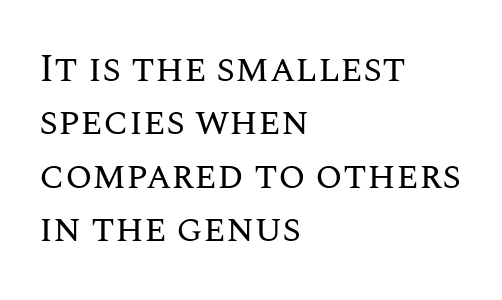
{"italic": "no", "bold": "no", "weight": "regular", "width": "normal", "stroke_contrast": "medium", "x_height": "large", "monospaced": "no", "underline": "no", "align": "left", "line_spacing": "normal", "line_spacing_ratio": 1.37, "letter_spacing": "normal", "letter_spacing_em": 0.0, "glyph_px": 39}
